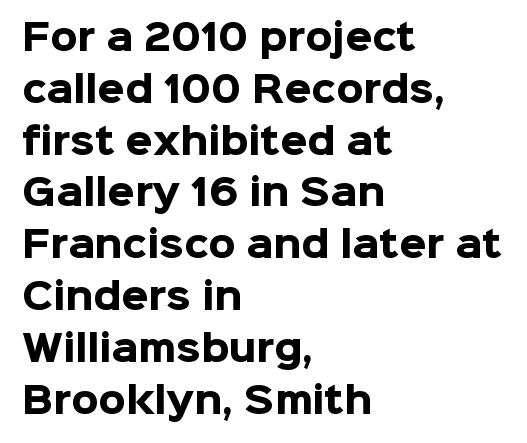
The image shows 35 px heavy sans-serif type, upright; set left-aligned, normal line spacing (1.48x), normal letter spacing, not underlined; low stroke contrast and a medium x-height.
